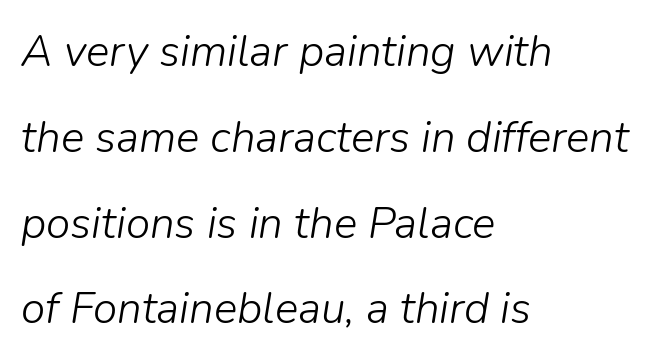
A typesetter would call this zero additional tracking. Spacing verdict: proportional, widths tailored to each character. A bare baseline throughout the passage. The lettering tilts uniformly, giving the passage an italic look.
